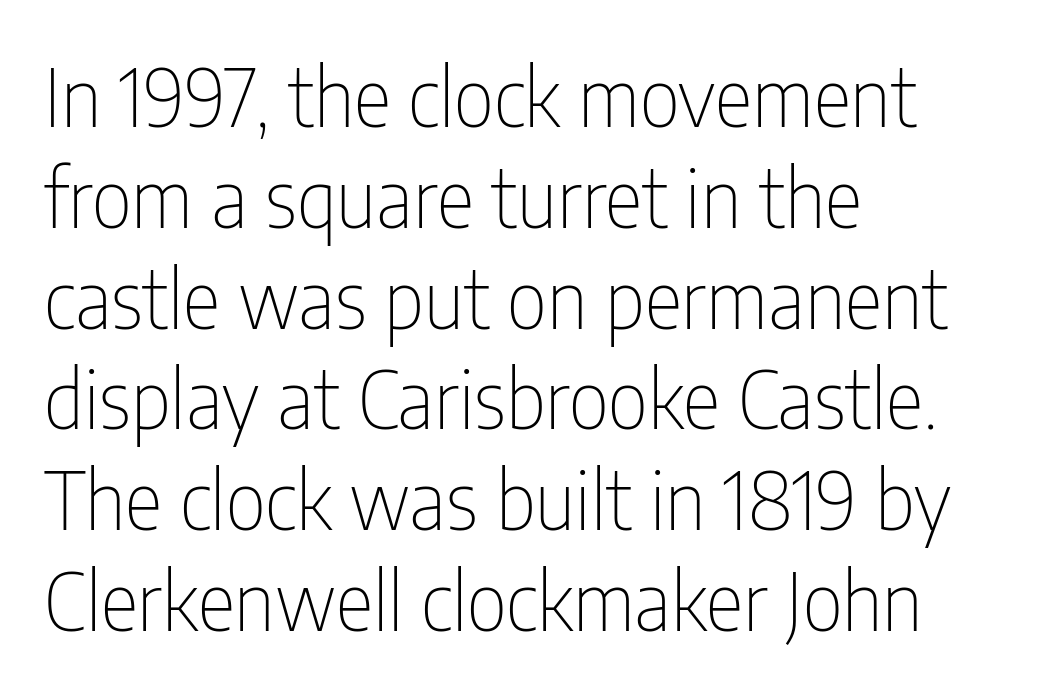
Q: Is the text bold? A: No.
Q: Is the text italic (slanted)? A: No, it is upright.
Q: Is the typeface a serif or a sans-serif typeface? A: Sans-serif.
Q: Is the text underlined? A: No.
Q: How is the paragraph aligned? A: Left-aligned.
Q: Is the spacing between letters normal or unusually wide? A: Normal.
Q: Is the spacing between lines tight, normal or loose? A: Normal.
Q: Width (condensed, normal, or wide)? A: Condensed.
Q: Stroke contrast? A: Low.
Q: x-height? A: Medium.
Q: Monospaced? A: No.
